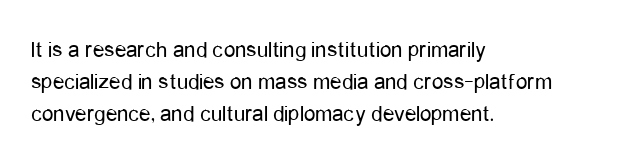
Caption: standard tracking, unaltered. Does the leading feel generous? No, just average. The lines are quadded left. Check the space under the baseline: it is left empty.
